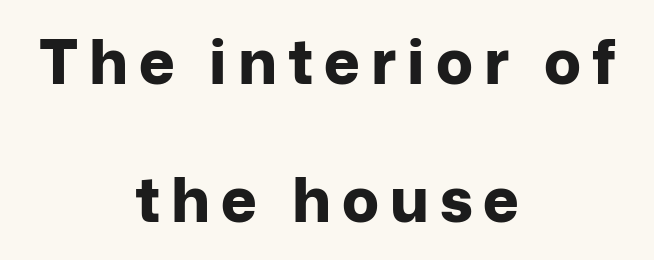
The image shows 61 px bold sans-serif type, upright; set centered, loose line spacing (2.27x), not underlined; low stroke contrast and a medium x-height.
